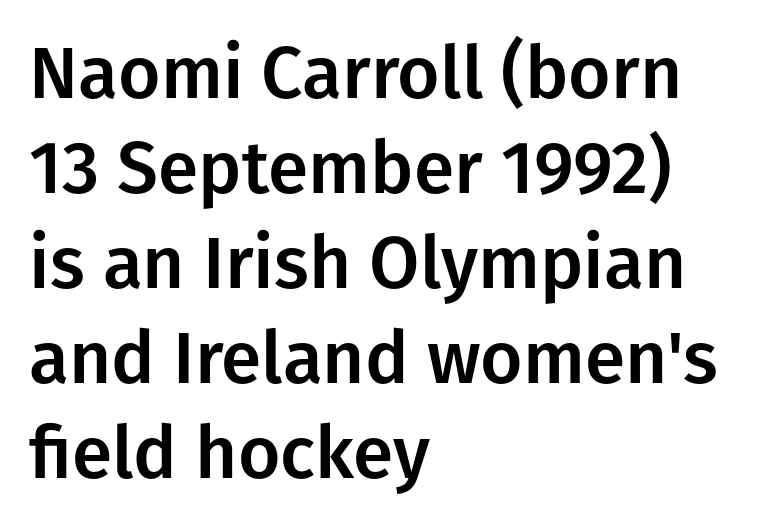
Check the space under the baseline: it is left empty. Every row of glyphs begins at an identical x-position on the left. The type is set solid horizontally, with unmodified tracking. These lines are rendered in a variable-pitch font. You can tell it's not italic because the verticals are truly vertical. Serif or sans? Sans — the stroke terminals are bare.
